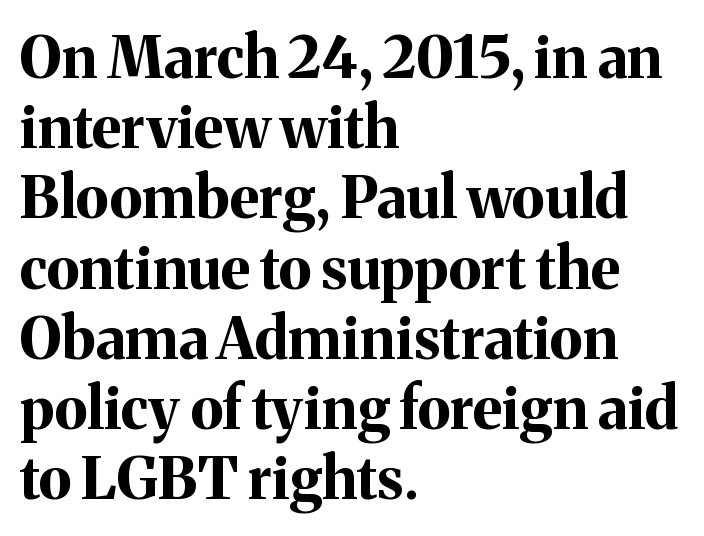
In CSS terms this would be text-align: left. Letterform terminals end in serifs throughout the passage. How heavy is the stroke? Heavy — this is a bold. Beneath every word, the page is bare. The face used here is proportionally spaced, like ordinary book or web type.
